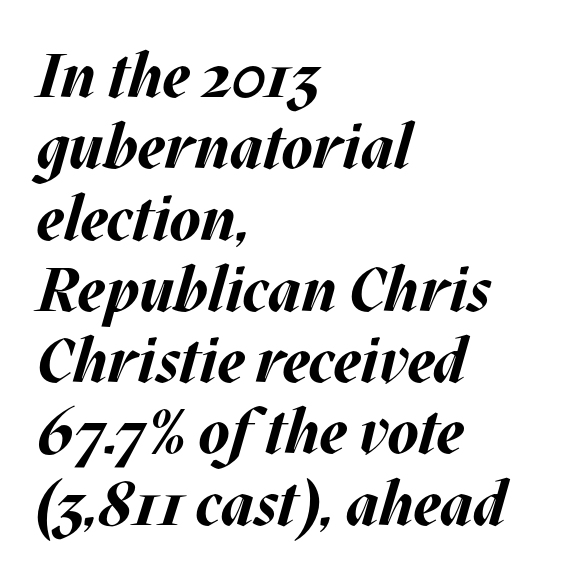
Think of a printed novel: that variable character pitch is what you see here. The letters are slanted; this is an italic face. Compared with typical body copy, the letter spacing here is the same. Horizontally, the lines are justified to the leading edge only. A full-strength bold gives these letters their thick strokes.
